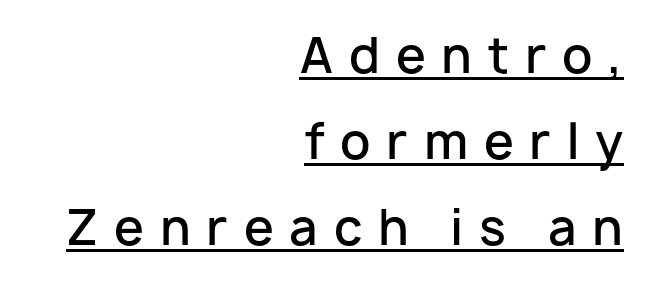
{"serif": "no", "italic": "no", "bold": "semi", "weight": "semibold", "width": "normal", "stroke_contrast": "low", "x_height": "medium", "monospaced": "no", "underline": "yes", "align": "right", "line_spacing_ratio": 1.79, "letter_spacing": "wide", "letter_spacing_em": 0.33, "glyph_px": 48}
